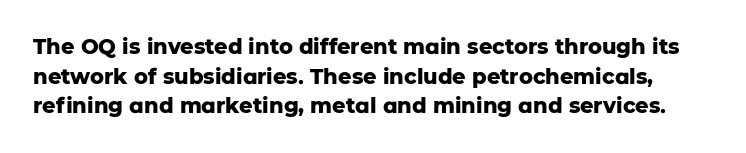
Q: Is the text bold? A: Yes.
Q: Is the text italic (slanted)? A: No, it is upright.
Q: Is the text underlined? A: No.
Q: Is the spacing between letters normal or unusually wide? A: Normal.
Q: Is the spacing between lines tight, normal or loose? A: Normal.
